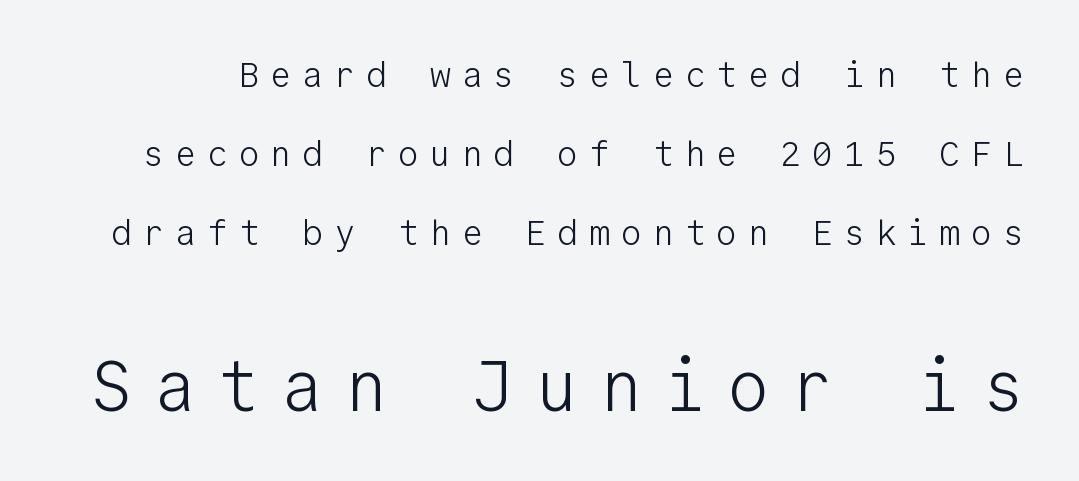
In terms of leading, this rendering errs on the spacious side. The lettering stays uniformly vertical, giving the passage a roman look. Counters stay open thanks to moderate or lighter strokes. The block sitting lower on the canvas is the one with enlarged characters. Every character here occupies the same horizontal width, giving the sample a typewriter-like rhythm.
